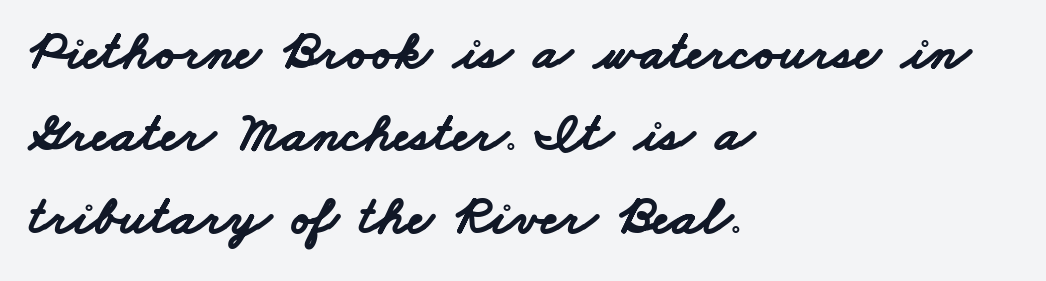
Baseline-to-baseline distance is the conventional proportion of letter height. A full-strength bold gives these letters their thick strokes. Just letters on the line, the space beneath them empty. A classic flush-left, rag-right setting is used for this passage. The rendering keeps characters at their native spacing. The rendering shows plain stroke endings on the letterforms — a sans-serif design.
